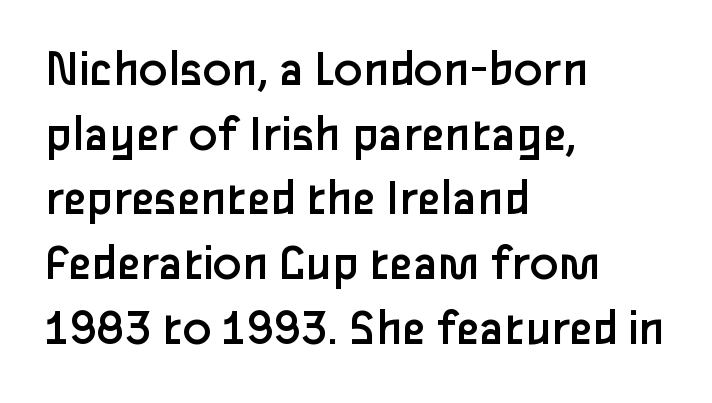
Q: Is the text bold? A: No.
Q: Is the text italic (slanted)? A: No, it is upright.
Q: Is the typeface a serif or a sans-serif typeface? A: Sans-serif.
Q: Is the text underlined? A: No.
Q: How is the paragraph aligned? A: Left-aligned.
Q: Is the spacing between letters normal or unusually wide? A: Normal.
Q: Width (condensed, normal, or wide)? A: Normal.
Q: Stroke contrast? A: Low.
Q: x-height? A: Medium.
Q: Monospaced? A: No.
